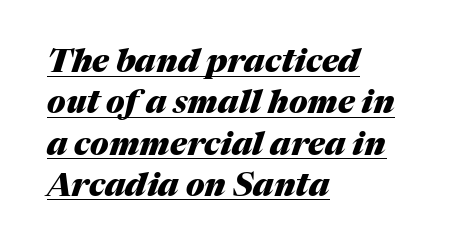
Each line of the rendering has a horizontal stroke beneath the glyphs. Italic? Definitely — the glyphs are oblique. Every row of glyphs begins at an identical x-position on the left. Strokes here are thick enough to call this a true bold. Is this a fixed-width face? No — the glyphs have proportional, varying widths. Words appear dense and cohesive because spacing is normal.
